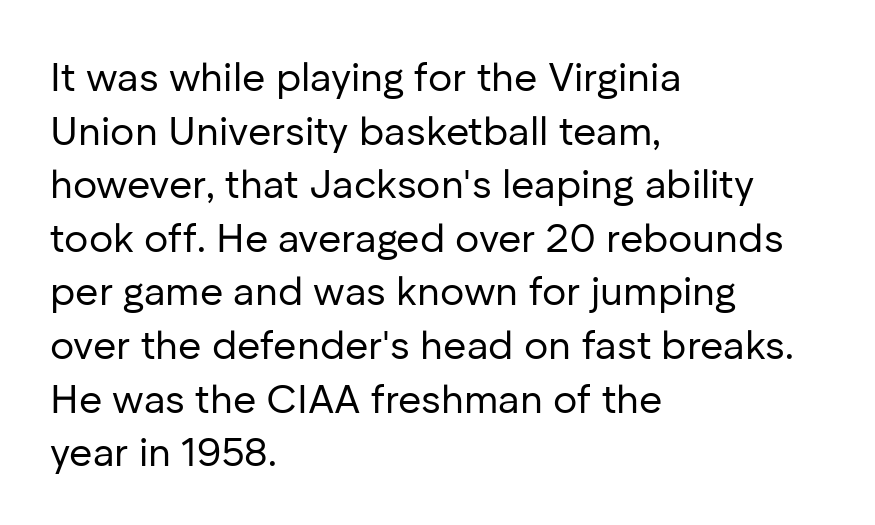
Q: Is the text bold? A: No.
Q: Is the text italic (slanted)? A: No, it is upright.
Q: Is the typeface a serif or a sans-serif typeface? A: Sans-serif.
Q: Is the text underlined? A: No.
Q: How is the paragraph aligned? A: Left-aligned.
Q: Is the spacing between letters normal or unusually wide? A: Normal.
Q: Is the spacing between lines tight, normal or loose? A: Normal.
Q: Width (condensed, normal, or wide)? A: Normal.
Q: Stroke contrast? A: Low.
Q: x-height? A: Medium.
Q: Monospaced? A: No.
